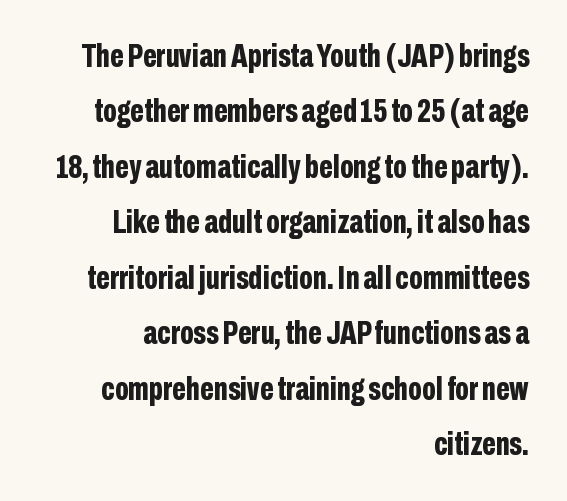
Q: Is the text bold? A: Yes.
Q: Is the text italic (slanted)? A: No, it is upright.
Q: Is the typeface a serif or a sans-serif typeface? A: Sans-serif.
Q: Is the text underlined? A: No.
Q: How is the paragraph aligned? A: Right-aligned.
Q: Is the spacing between letters normal or unusually wide? A: Normal.
Q: Is the spacing between lines tight, normal or loose? A: Normal.
Q: Width (condensed, normal, or wide)? A: Condensed.
Q: Stroke contrast? A: Low.
Q: x-height? A: Medium.
Q: Monospaced? A: No.
